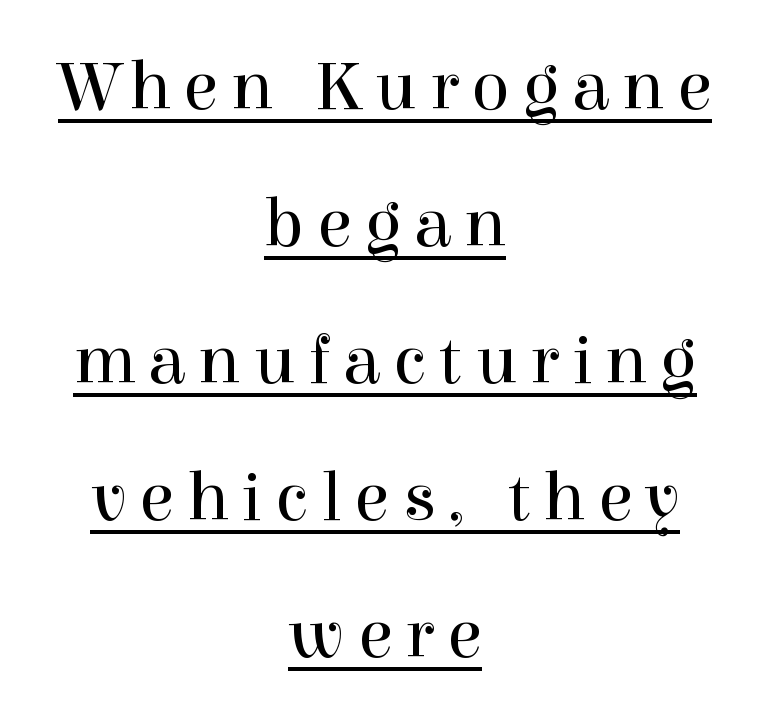
The lettering stays uniformly vertical, giving the passage a roman look. The lines are quadded center. Unbolded letterforms with no extra heft. Varying glyph widths throughout — classic text-font behaviour. The characters display serif detailing at their extremities. How would I describe the line gaps? Wide and relaxed.
